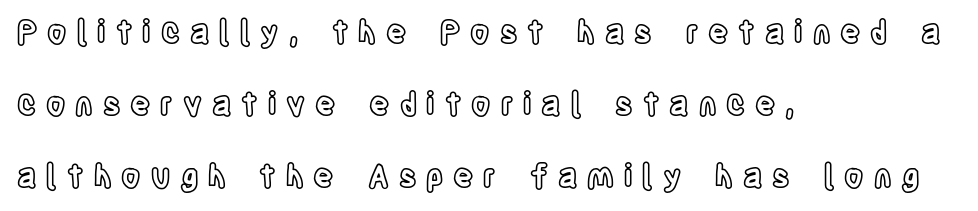
Q: Is the text italic (slanted)? A: No, it is upright.
Q: Is the text underlined? A: No.
Q: How is the paragraph aligned? A: Left-aligned.
Q: Is the spacing between letters normal or unusually wide? A: Unusually wide.
Q: Is the spacing between lines tight, normal or loose? A: Loose.
Q: Width (condensed, normal, or wide)? A: Condensed.
Q: x-height? A: Large.
Q: Monospaced? A: No.
